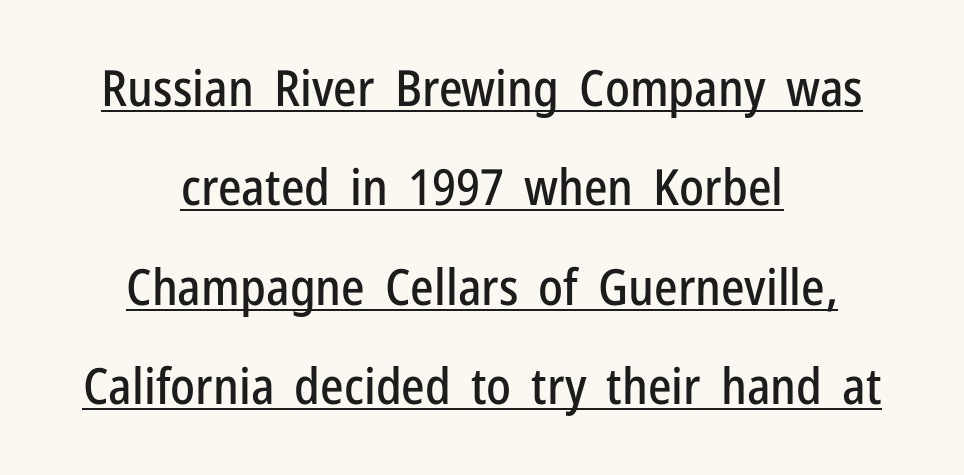
Here the designer chose a conventional face with non-uniform glyph widths. The letters stand upright; this is a roman face. The characters display no serif detailing; their extremities are plain. Check the space under the baseline: a stroke is drawn there. Line starts and ends both wander, symmetrically. Is the letter spacing exaggerated? No — it looks like the ordinary default.
